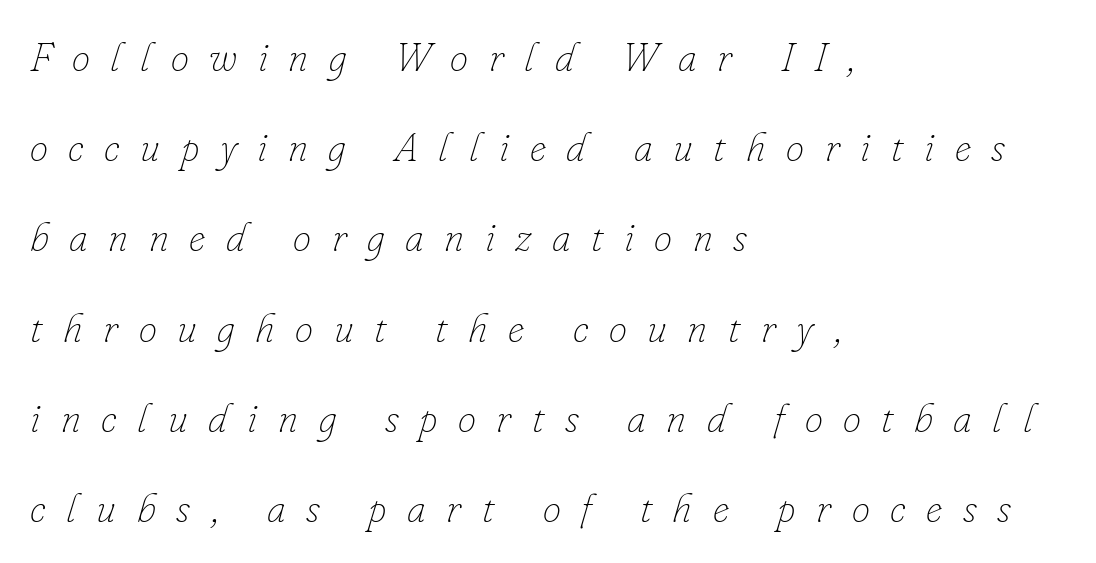
The image shows 41 px thin type, italic (leaning right); set left-aligned, loose line spacing (2.2x), unusually wide letter spacing (+0.5 em), not underlined; low stroke contrast and a small x-height.
